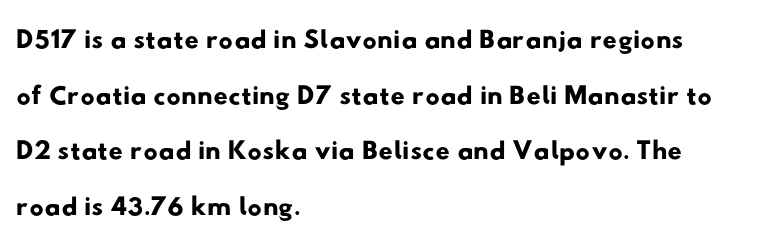
The image shows 40 px wide sans-serif type; set left-aligned, normal line spacing (1.39x), normal letter spacing, not underlined; low stroke contrast and a small x-height.
